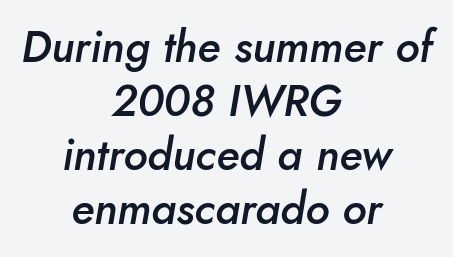
Q: Is the text bold? A: Semi-bold.
Q: Is the text italic (slanted)? A: Yes, it leans right by about 10 degrees.
Q: Is the text underlined? A: No.
Q: How is the paragraph aligned? A: Centered.
Q: Is the spacing between letters normal or unusually wide? A: Normal.
Q: Width (condensed, normal, or wide)? A: Normal.
Q: Stroke contrast? A: Low.
Q: x-height? A: Small.
Q: Monospaced? A: No.
